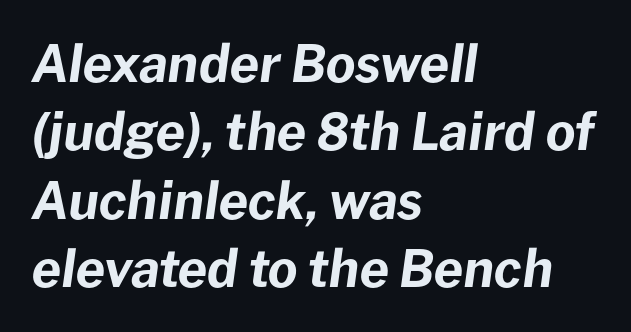
Q: Is the text bold? A: Yes.
Q: Is the text italic (slanted)? A: Yes, it leans right by about 8 degrees.
Q: Is the text underlined? A: No.
Q: How is the paragraph aligned? A: Left-aligned.
Q: Is the spacing between letters normal or unusually wide? A: Normal.
Q: Is the spacing between lines tight, normal or loose? A: Normal.
Q: Width (condensed, normal, or wide)? A: Normal.
Q: Stroke contrast? A: Low.
Q: x-height? A: Medium.
Q: Monospaced? A: No.
